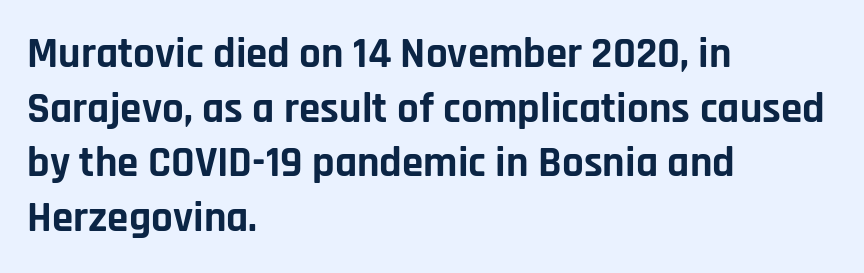
These lines are composed in type without serifs. The designer left line spacing at the default. Ascenders rise straight up at ninety degrees. The glyphs are unaccompanied by any horizontal stroke below them. Glyph-to-glyph distance matches everyday printed text.
